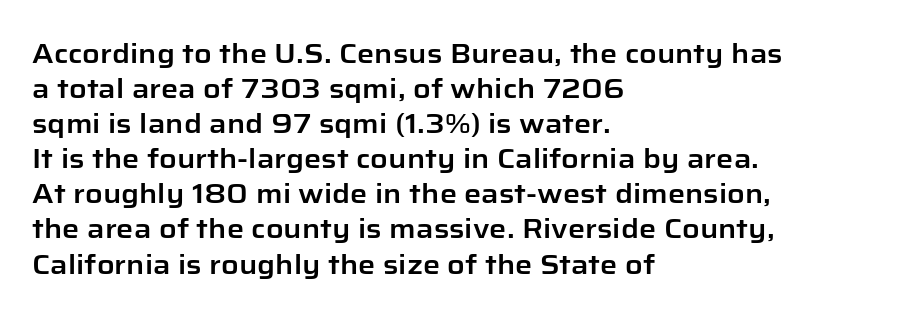
In CSS terms this would be text-align: left. Does the lettering tilt? It doesn't — this is upright. The strip under each line holds only bare page. Each word holds together tightly as a unit, with standard inter-letter gaps. These lines sit exactly where default settings would place them.
